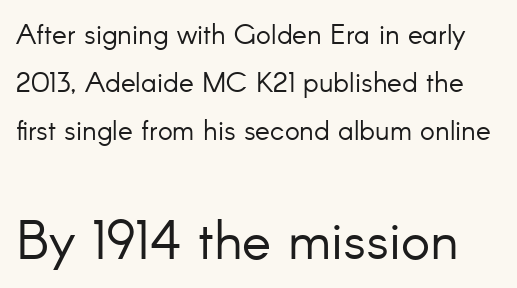
The image shows 55 px light sans-serif type, upright; set line spacing 1.72x, normal letter spacing, not underlined; the second (bottom) block is 1.96x larger; low stroke contrast and a small x-height.
